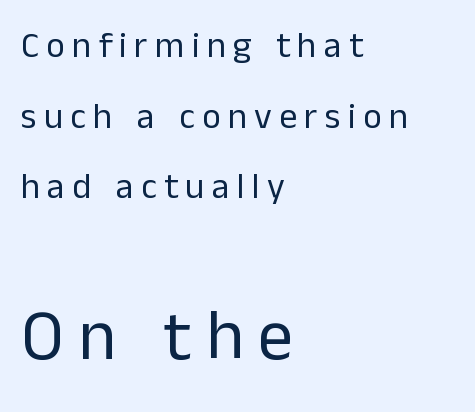
Weight class: somewhere from thin through regular. The block of text is sparse from top to bottom, with ample space between rows. The later block is typeset at a bigger size than the earlier block. Left-aligned paragraph, ragged on the right. Grotesque or geometric, the face here clearly has no serifs.
